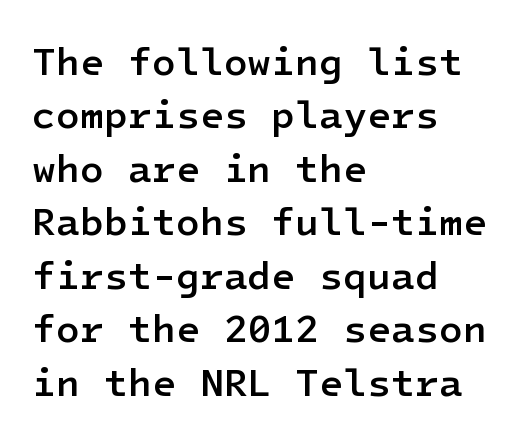
A classic flush-left, rag-right setting is used for this passage. Letterform terminals end flat and unadorned throughout the passage. A bare baseline throughout the passage. Italic: no, the glyphs are upright roman. Inter-character spacing is left at the font's built-in metrics. In terms of weight, the rendering is demibold, just under bold.
